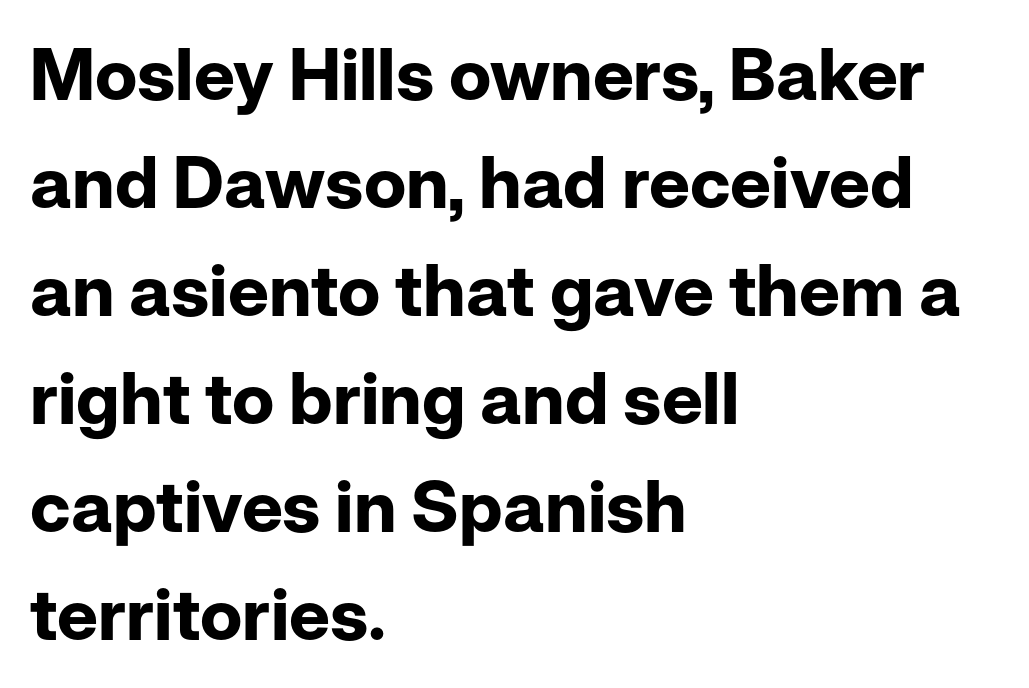
The type is set solid horizontally, with unmodified tracking. In CSS terms this would be text-align: left. When letters stand straight like this, we call the style roman or upright. A dark, heavy texture on the line: the type is bold. Whoever set this chose a conventional vertical rhythm.
